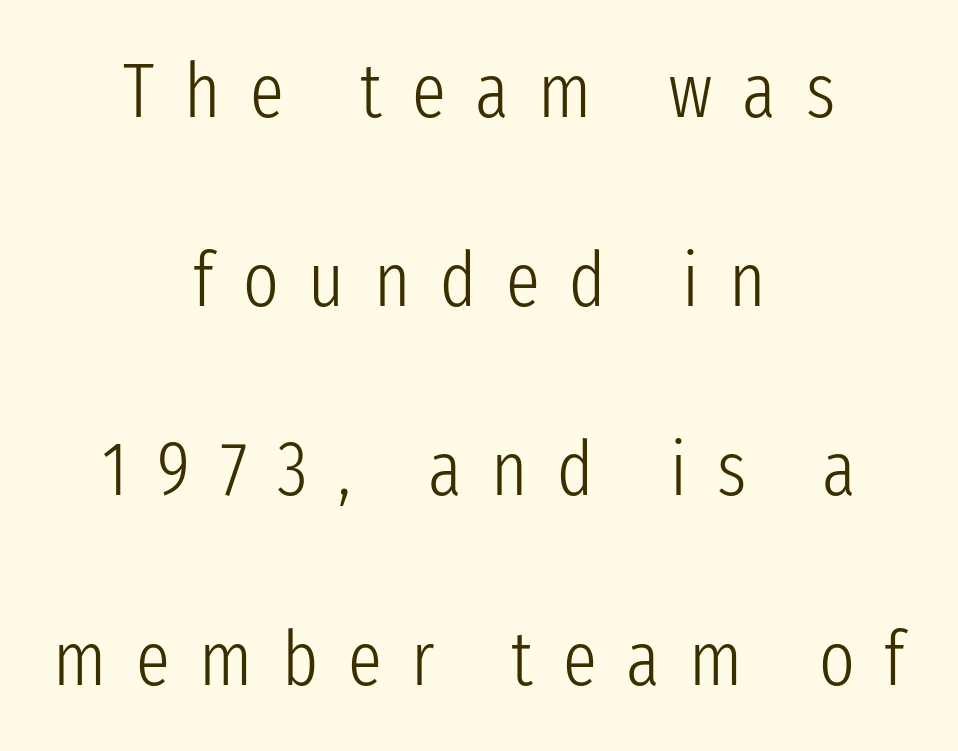
The image shows 76 px light, condensed sans-serif type, upright; set centered, loose line spacing (2.49x), unusually wide letter spacing (+0.39 em), not underlined; low stroke contrast and a medium x-height.
